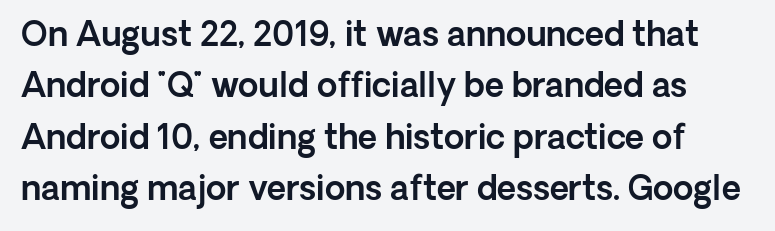
Q: Is the text italic (slanted)? A: No, it is upright.
Q: Is the typeface a serif or a sans-serif typeface? A: Sans-serif.
Q: Is the text underlined? A: No.
Q: Is the spacing between letters normal or unusually wide? A: Normal.
Q: Is the spacing between lines tight, normal or loose? A: Normal.
Q: Width (condensed, normal, or wide)? A: Normal.
Q: x-height? A: Medium.
Q: Monospaced? A: No.
